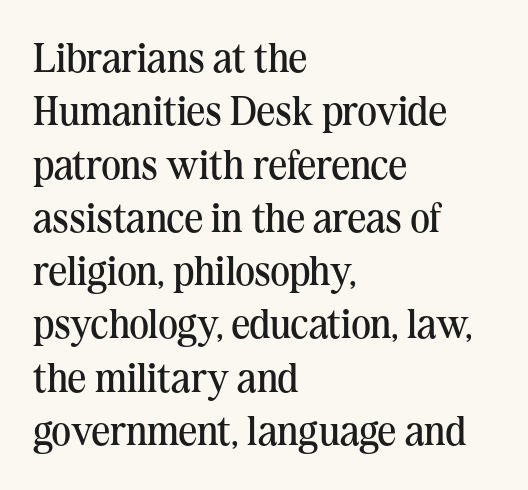
Q: Is the text bold? A: No.
Q: Is the text italic (slanted)? A: No, it is upright.
Q: Is the typeface a serif or a sans-serif typeface? A: Serif.
Q: Is the text underlined? A: No.
Q: How is the paragraph aligned? A: Left-aligned.
Q: Is the spacing between letters normal or unusually wide? A: Normal.
Q: Is the spacing between lines tight, normal or loose? A: Normal.
Q: Width (condensed, normal, or wide)? A: Normal.
Q: Stroke contrast? A: Medium.
Q: x-height? A: Medium.
Q: Monospaced? A: No.
